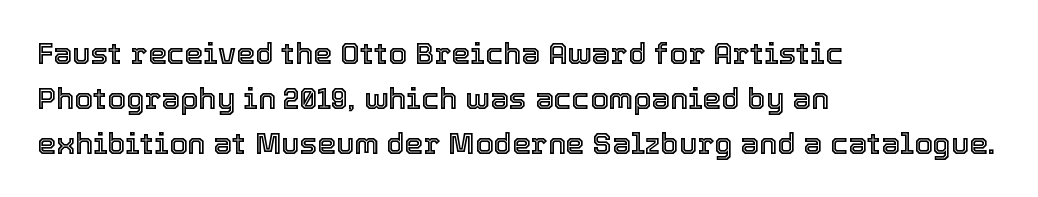
Q: Is the text italic (slanted)? A: No, it is upright.
Q: Is the text underlined? A: No.
Q: How is the paragraph aligned? A: Left-aligned.
Q: Is the spacing between letters normal or unusually wide? A: Normal.
Q: Is the spacing between lines tight, normal or loose? A: Normal.
Q: Width (condensed, normal, or wide)? A: Normal.
Q: x-height? A: Medium.
Q: Monospaced? A: No.
